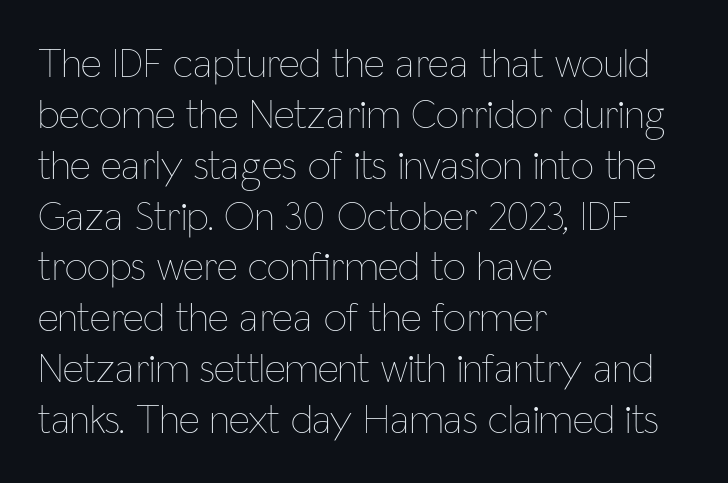
Quick note: underline off. The lettering holds an erect, upright posture throughout. Note the varied advance widths — an 'i' is clearly narrower than an 'm'. Summary of weight: not heavy and not bold.
